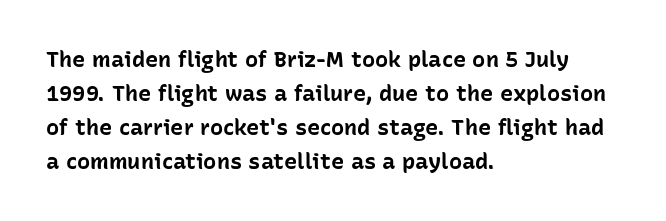
Q: Is the text bold? A: Yes.
Q: Is the text italic (slanted)? A: No, it is upright.
Q: Is the text underlined? A: No.
Q: How is the paragraph aligned? A: Left-aligned.
Q: Is the spacing between letters normal or unusually wide? A: Normal.
Q: Is the spacing between lines tight, normal or loose? A: Normal.
